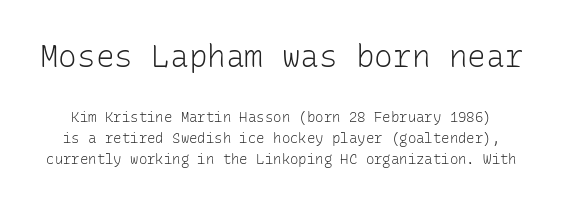
Large over small — that's the arrangement of the two blocks here. Line spacing here is normal. A clean baseline with only descenders dipping below it. Nobody touched the tracking dial on this one. Look at the bottom of the vertical strokes: they stop flat, with no serifs. Heft: none added — not bold.
